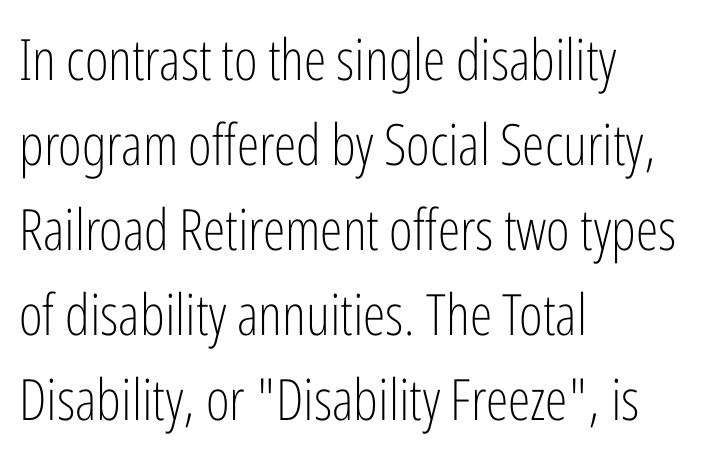
Q: Is the text bold? A: No.
Q: Is the text italic (slanted)? A: No, it is upright.
Q: Is the typeface a serif or a sans-serif typeface? A: Sans-serif.
Q: Is the text underlined? A: No.
Q: How is the paragraph aligned? A: Left-aligned.
Q: Is the spacing between letters normal or unusually wide? A: Normal.
Q: Is the spacing between lines tight, normal or loose? A: Normal.
Q: Width (condensed, normal, or wide)? A: Condensed.
Q: Stroke contrast? A: Low.
Q: x-height? A: Medium.
Q: Monospaced? A: No.
